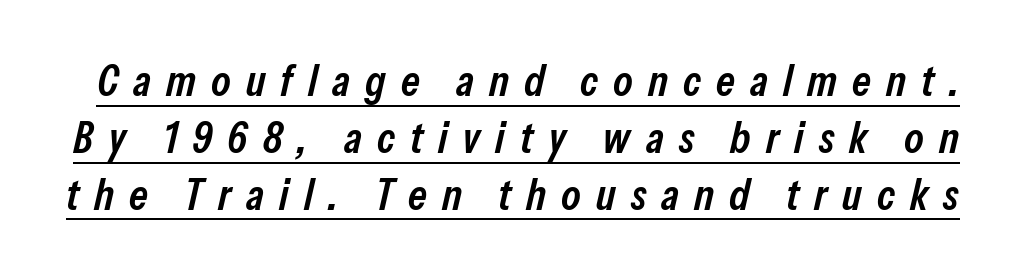
Compared with ordinary roman type, these characters are visibly tilted. The line-height multiplier appears to be the usual default. A bit beefed up — I'd call it semibold rather than bold. Caption: expanded tracking, letters set apart. This rendering features underlined lettering. Each letter keeps its own natural width here, so spacing adapts to shape.
